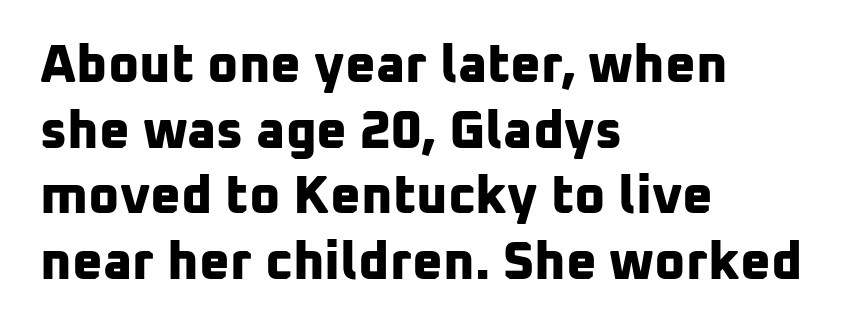
{"serif": "no", "bold": "yes", "weight": "bold", "width": "normal", "stroke_contrast": "low", "x_height": "medium", "monospaced": "no", "underline": "no", "align": "left", "line_spacing_ratio": 1.24, "letter_spacing": "normal", "letter_spacing_em": 0.0, "glyph_px": 53}
